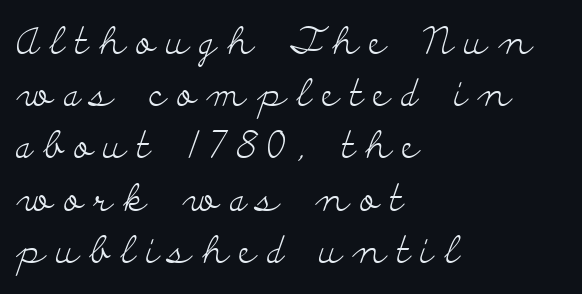
The face used here is seriffed, in the tradition of book romans. The foot of each line stays bare and open. Regarding leading, the lines here are spaced in the standard way. The letterforms stand isolated, each surrounded by extra space. The strokes carry an ordinary text weight at most. You could not count columns in this text — the font is proportionally spaced.
